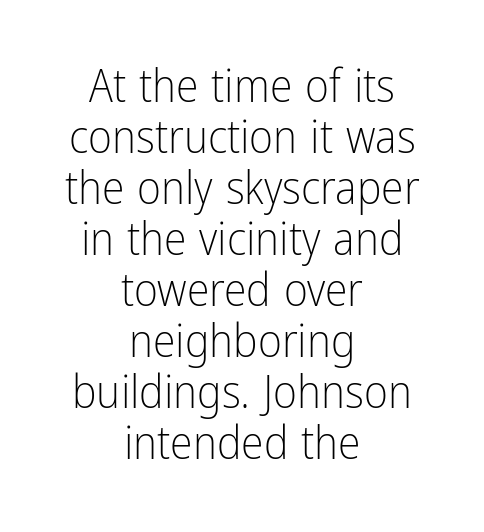
{"serif": "no", "italic": "no", "bold": "no", "weight": "light", "width": "condensed", "stroke_contrast": "low", "x_height": "medium", "monospaced": "no", "underline": "no", "align": "center", "line_spacing": "tight", "line_spacing_ratio": 1.11, "letter_spacing": "normal", "letter_spacing_em": 0.0, "glyph_px": 46}
